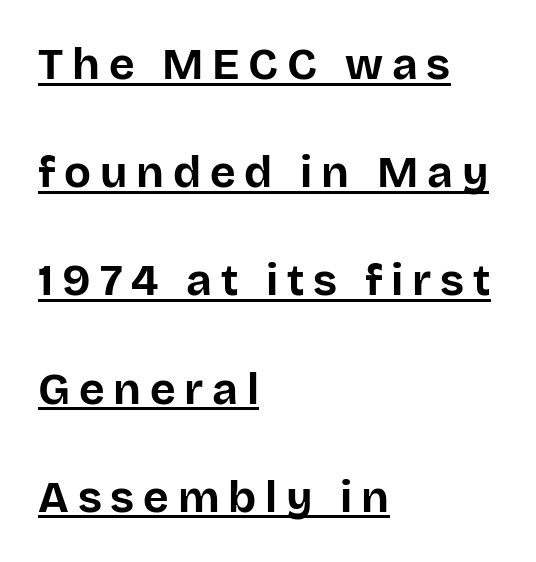
The rendering uses the underline text-decoration. Does the copy run flush right? No — it runs flush left. The glyphs in this specimen are sans serif. The space between consecutive lines is lavish. Think of a printed novel: that variable character pitch is what you see here.
